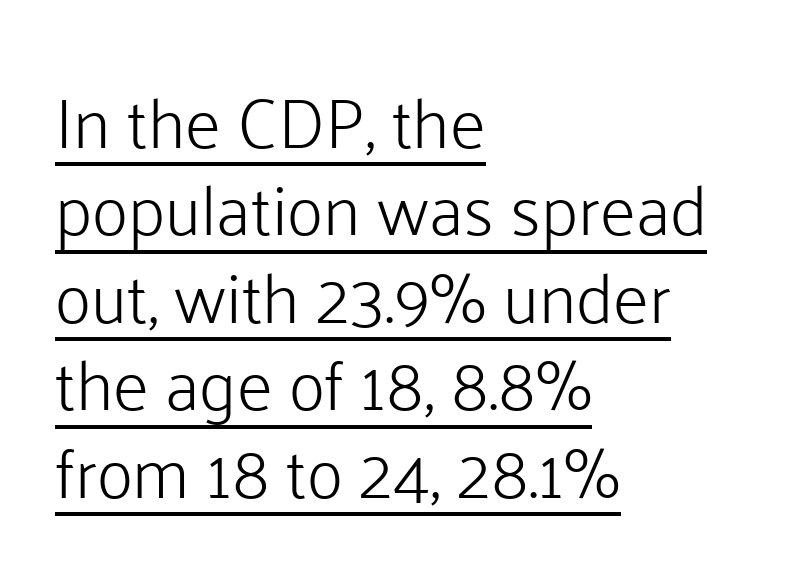
These lines were composed using upright roman letters. This is sans-serif lettering, the kind often seen on screens and signage. Short note: letters normally spaced. Is the type heavy? It reads as light-to-regular instead. Does a line run under the words? Yes, clearly. You could not count columns in this text — the font is proportionally spaced.
